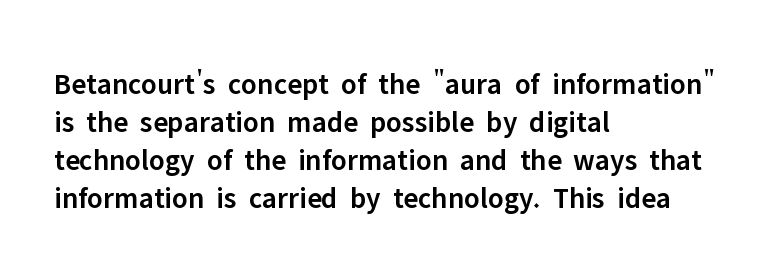
Q: Is the text bold? A: Semi-bold.
Q: Is the text italic (slanted)? A: No, it is upright.
Q: Is the typeface a serif or a sans-serif typeface? A: Sans-serif.
Q: Is the text underlined? A: No.
Q: How is the paragraph aligned? A: Left-aligned.
Q: Is the spacing between letters normal or unusually wide? A: Normal.
Q: Is the spacing between lines tight, normal or loose? A: Normal.
Q: Width (condensed, normal, or wide)? A: Normal.
Q: Stroke contrast? A: Low.
Q: x-height? A: Medium.
Q: Monospaced? A: No.
